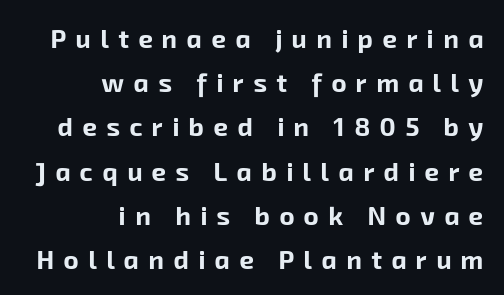
Q: Is the text bold? A: Yes.
Q: Is the text underlined? A: No.
Q: How is the paragraph aligned? A: Right-aligned.
Q: Is the spacing between letters normal or unusually wide? A: Unusually wide.
Q: Is the spacing between lines tight, normal or loose? A: Normal.
